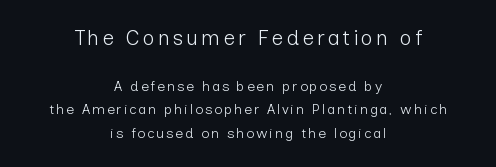
Stems and bowls with no extra thickness — not bold. Posture: vertical. Neither beginnings nor endings align; midpoints do. The space between consecutive lines is moderate. Nobody drew a line under any word here. Bigger letters appear in the top chunk; the bottom chunk is reduced.
